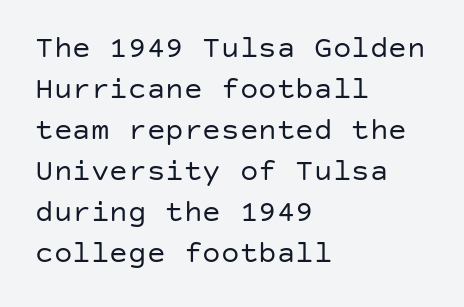
Q: Is the text bold? A: No.
Q: Is the text italic (slanted)? A: No, it is upright.
Q: Is the typeface a serif or a sans-serif typeface? A: Sans-serif.
Q: Is the text underlined? A: No.
Q: How is the paragraph aligned? A: Left-aligned.
Q: Is the spacing between letters normal or unusually wide? A: Normal.
Q: Is the spacing between lines tight, normal or loose? A: Normal.
Q: Width (condensed, normal, or wide)? A: Normal.
Q: Stroke contrast? A: Low.
Q: x-height? A: Large.
